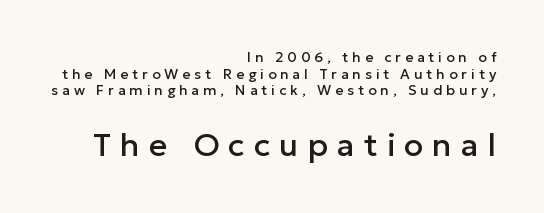
{"serif": "no", "italic": "no", "width": "normal", "stroke_contrast": "low", "x_height": "medium", "monospaced": "no", "underline": "no", "align": "right", "line_spacing_ratio": 1.19, "letter_spacing": "wide", "letter_spacing_em": 0.28, "larger_block": "second", "size_ratio": 2.29, "glyph_px": 32}
